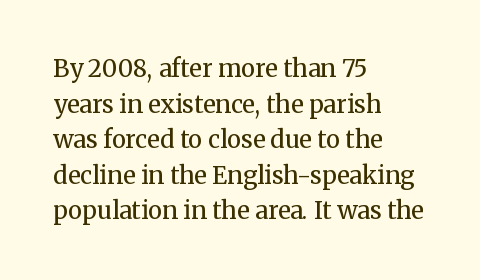
{"italic": "no", "bold": "no", "underline": "no", "align": "left", "line_spacing": "normal", "line_spacing_ratio": 1.48, "letter_spacing": "normal", "letter_spacing_em": 0.0, "glyph_px": 24}
